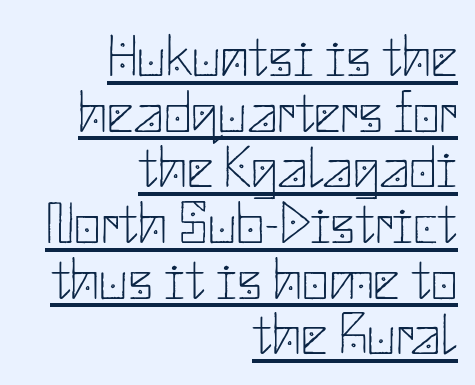
Q: Is the text bold? A: No.
Q: Is the text italic (slanted)? A: No, it is upright.
Q: Is the typeface a serif or a sans-serif typeface? A: Sans-serif.
Q: Is the text underlined? A: Yes.
Q: How is the paragraph aligned? A: Right-aligned.
Q: Is the spacing between letters normal or unusually wide? A: Normal.
Q: Is the spacing between lines tight, normal or loose? A: Tight.
Q: Width (condensed, normal, or wide)? A: Normal.
Q: Stroke contrast? A: Low.
Q: x-height? A: Small.
